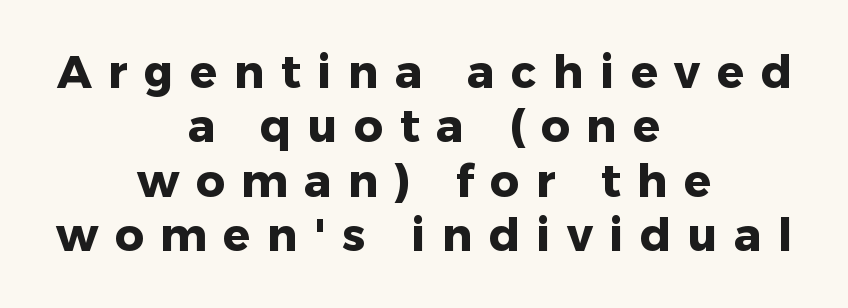
{"serif": "no", "italic": "no", "bold": "yes", "weight": "heavy", "width": "normal", "stroke_contrast": "low", "x_height": "medium", "monospaced": "no", "underline": "no", "align": "center", "line_spacing_ratio": 1.21, "letter_spacing": "wide", "letter_spacing_em": 0.37, "glyph_px": 45}
